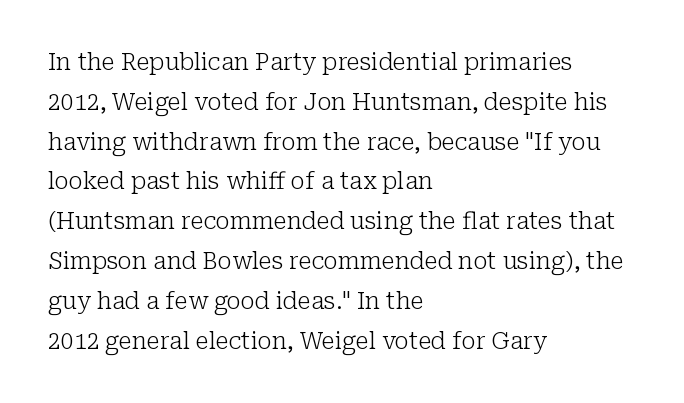
{"italic": "no", "bold": "no", "underline": "no", "align": "left", "line_spacing_ratio": 1.73, "letter_spacing": "normal", "letter_spacing_em": 0.0, "glyph_px": 23}
